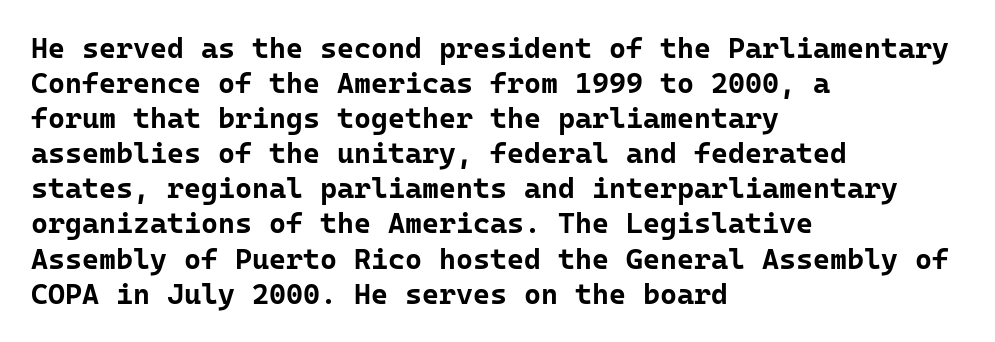
The image shows 29 px bold sans-serif type, upright, monospaced; set left-aligned, line spacing 1.21x, normal letter spacing, not underlined; low stroke contrast and a medium x-height.
